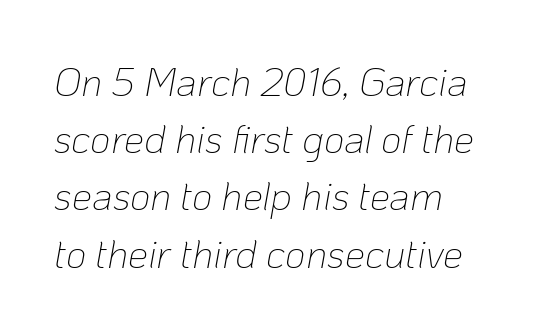
The image shows 40 px thin type, italic (leaning right); set normal line spacing (1.43x), normal letter spacing, not underlined; low stroke contrast and a medium x-height.
